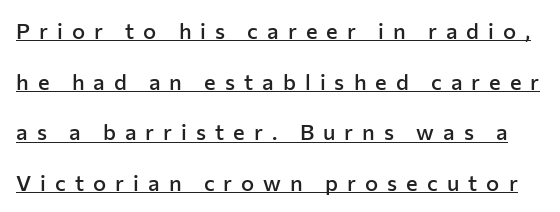
{"italic": "no", "bold": "semi", "underline": "yes", "line_spacing": "loose", "line_spacing_ratio": 2.3, "letter_spacing": "wide", "letter_spacing_em": 0.41, "glyph_px": 22}
